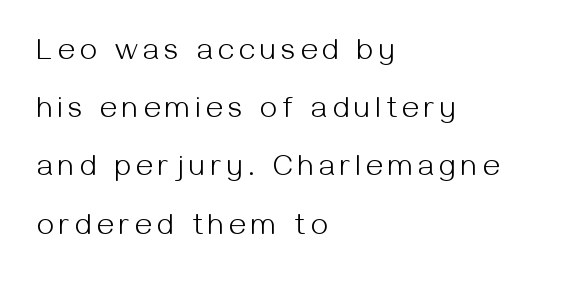
The image shows 30 px light sans-serif type, upright; set left-aligned, loose line spacing (1.94x), not underlined; medium stroke contrast and a medium x-height.
